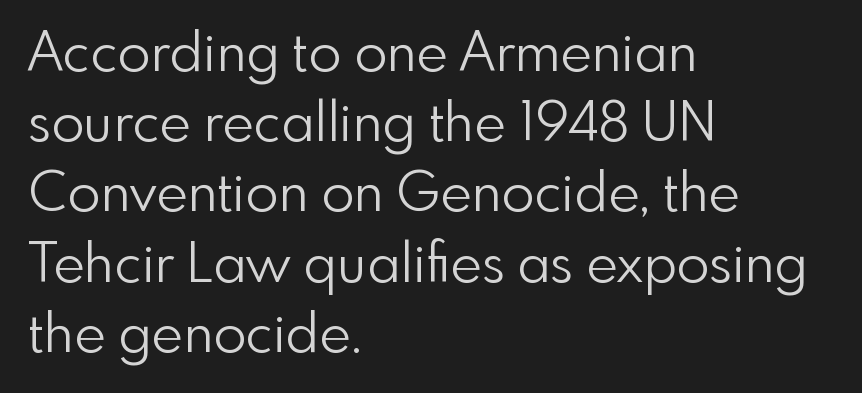
The image shows 54 px light sans-serif type, upright; set left-aligned, normal line spacing (1.3x), normal letter spacing, not underlined; a small x-height.
